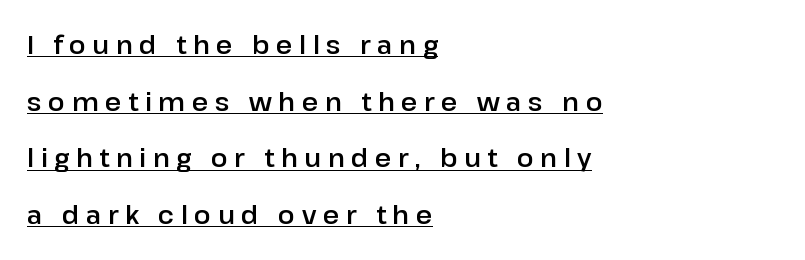
Q: Is the text italic (slanted)? A: No, it is upright.
Q: Is the text underlined? A: Yes.
Q: How is the paragraph aligned? A: Left-aligned.
Q: Is the spacing between letters normal or unusually wide? A: Unusually wide.
Q: Is the spacing between lines tight, normal or loose? A: Loose.
